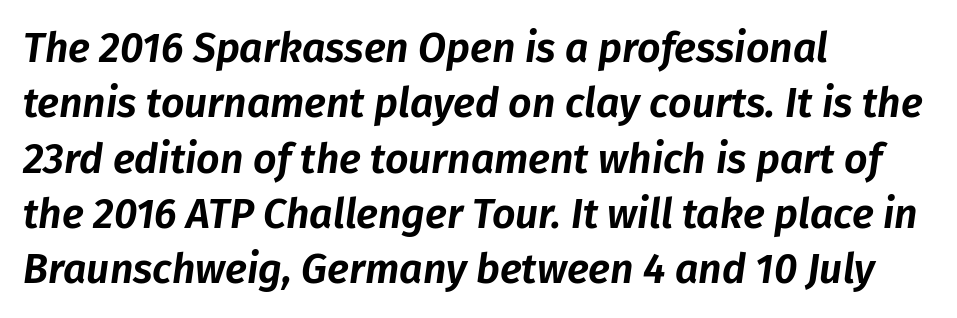
{"italic": "yes", "lean": "right", "slant_degrees": 8, "width": "normal", "stroke_contrast": "low", "x_height": "medium", "monospaced": "no", "underline": "no", "align": "left", "line_spacing": "normal", "line_spacing_ratio": 1.35, "letter_spacing": "normal", "letter_spacing_em": 0.0, "glyph_px": 41}
